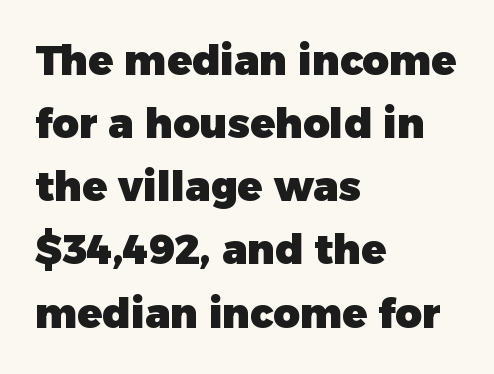
Is there much room between lines? A standard amount, neither cramped nor airy. Does the weight exceed regular? Yes, all the way to bold. The rendering uses natural spacing where letterforms have individual widths. Letterform terminals end flat and unadorned throughout the passage. These lines are set flush left with a ragged right edge. Words appear dense and cohesive because spacing is normal.
